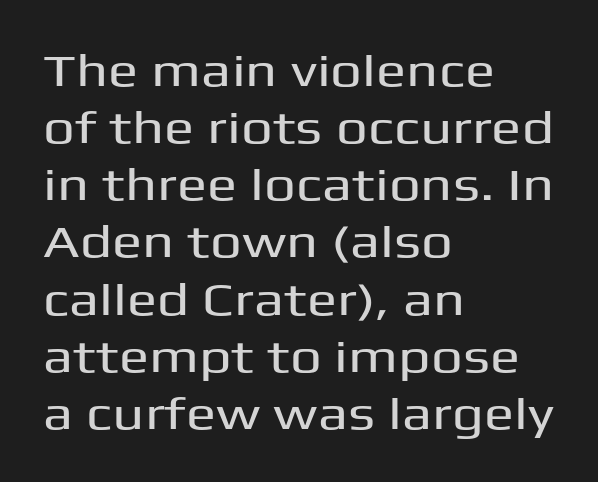
Q: Is the text italic (slanted)? A: No, it is upright.
Q: Is the typeface a serif or a sans-serif typeface? A: Sans-serif.
Q: Is the text underlined? A: No.
Q: How is the paragraph aligned? A: Left-aligned.
Q: Is the spacing between letters normal or unusually wide? A: Normal.
Q: Is the spacing between lines tight, normal or loose? A: Normal.
Q: Width (condensed, normal, or wide)? A: Wide.
Q: Stroke contrast? A: Medium.
Q: x-height? A: Medium.
Q: Monospaced? A: No.
